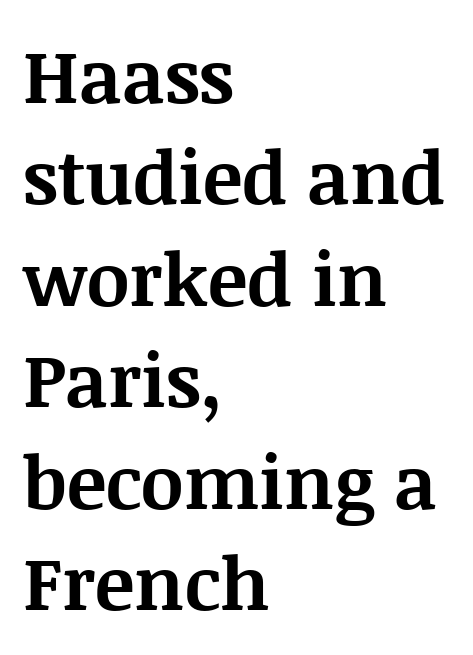
Q: Is the text bold? A: Yes.
Q: Is the text italic (slanted)? A: No, it is upright.
Q: Is the typeface a serif or a sans-serif typeface? A: Serif.
Q: Is the text underlined? A: No.
Q: How is the paragraph aligned? A: Left-aligned.
Q: Is the spacing between letters normal or unusually wide? A: Normal.
Q: Is the spacing between lines tight, normal or loose? A: Normal.
Q: Width (condensed, normal, or wide)? A: Normal.
Q: Stroke contrast? A: Medium.
Q: x-height? A: Large.
Q: Monospaced? A: No.
